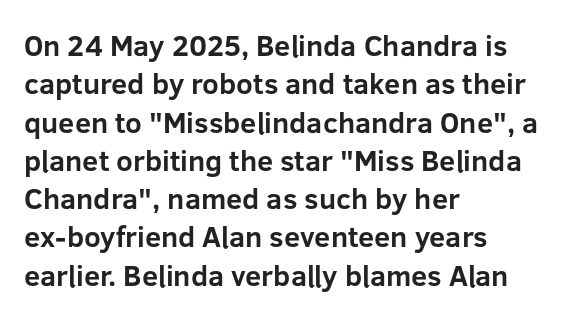
Words appear dense and cohesive because spacing is normal. I'd describe the lettering as bold — thick and assertive. Interline gaps are of average width in this sample. Each letter keeps its own natural width here, so spacing adapts to shape. This sample uses an upright cut, with every glyph sitting square on the baseline. Grotesque or geometric, the face here clearly has no serifs.
